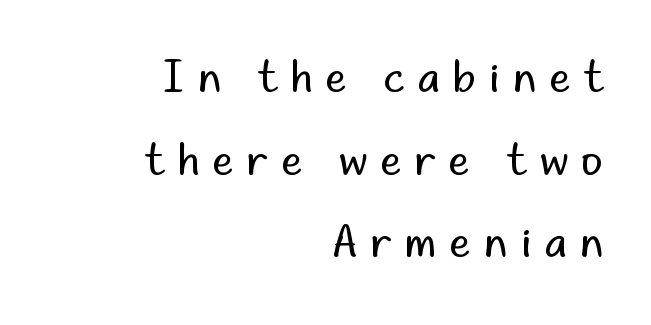
Q: Is the text bold? A: No.
Q: Is the text italic (slanted)? A: No, it is upright.
Q: Is the typeface a serif or a sans-serif typeface? A: Sans-serif.
Q: Is the text underlined? A: No.
Q: How is the paragraph aligned? A: Right-aligned.
Q: Is the spacing between letters normal or unusually wide? A: Unusually wide.
Q: Is the spacing between lines tight, normal or loose? A: Loose.
Q: Width (condensed, normal, or wide)? A: Normal.
Q: Stroke contrast? A: Low.
Q: x-height? A: Small.
Q: Monospaced? A: No.
